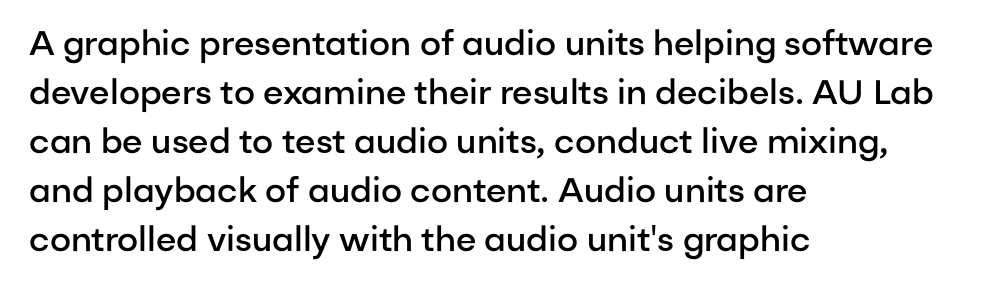
{"serif": "no", "italic": "no", "bold": "semi", "weight": "semibold", "width": "normal", "stroke_contrast": "low", "x_height": "medium", "monospaced": "no", "underline": "no", "align": "left", "line_spacing": "normal", "line_spacing_ratio": 1.44, "letter_spacing": "normal", "letter_spacing_em": 0.0, "glyph_px": 34}
